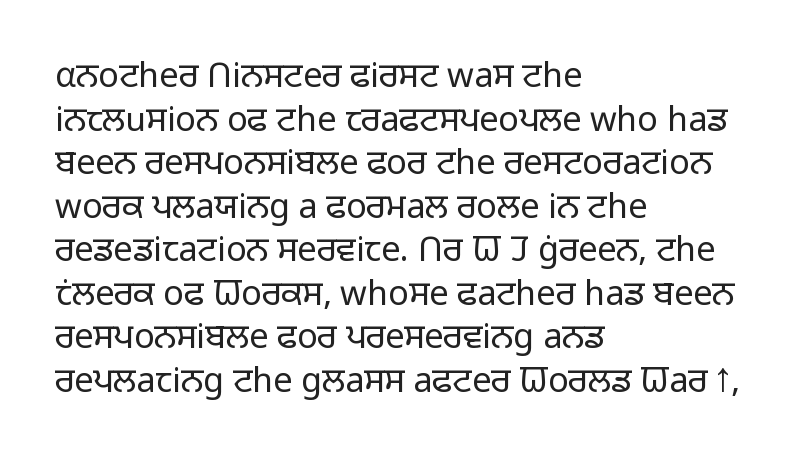
Q: Is the text bold? A: No.
Q: Is the text italic (slanted)? A: No, it is upright.
Q: Is the typeface a serif or a sans-serif typeface? A: Sans-serif.
Q: Is the text underlined? A: No.
Q: How is the paragraph aligned? A: Left-aligned.
Q: Is the spacing between letters normal or unusually wide? A: Normal.
Q: Is the spacing between lines tight, normal or loose? A: Normal.
Q: Width (condensed, normal, or wide)? A: Normal.
Q: Stroke contrast? A: Low.
Q: x-height? A: Medium.
Q: Monospaced? A: No.
